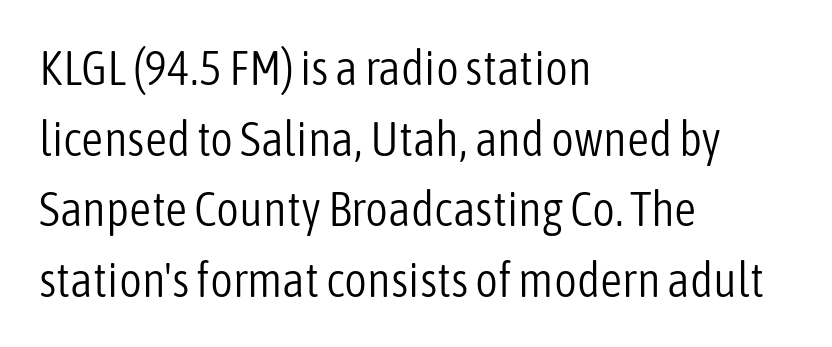
{"serif": "no", "italic": "no", "bold": "no", "weight": "light", "width": "condensed", "stroke_contrast": "low", "x_height": "medium", "monospaced": "no", "underline": "no", "align": "left", "line_spacing": "normal", "line_spacing_ratio": 1.44, "letter_spacing": "normal", "letter_spacing_em": 0.0, "glyph_px": 49}
